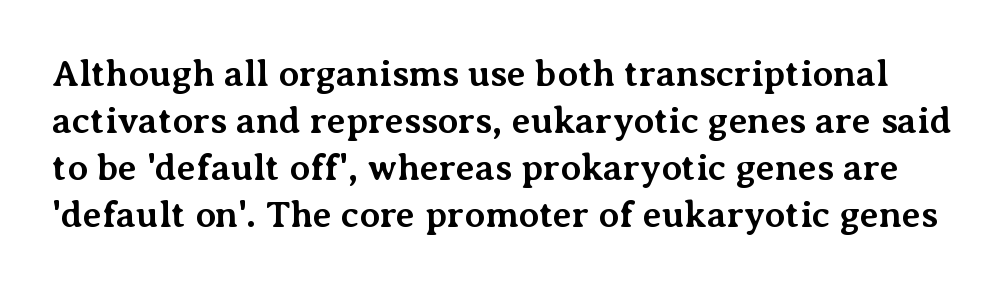
Q: Is the text bold? A: Yes.
Q: Is the text italic (slanted)? A: No, it is upright.
Q: Is the typeface a serif or a sans-serif typeface? A: Serif.
Q: Is the text underlined? A: No.
Q: Is the spacing between letters normal or unusually wide? A: Normal.
Q: Is the spacing between lines tight, normal or loose? A: Normal.
Q: Width (condensed, normal, or wide)? A: Normal.
Q: Stroke contrast? A: Medium.
Q: x-height? A: Medium.
Q: Monospaced? A: No.
